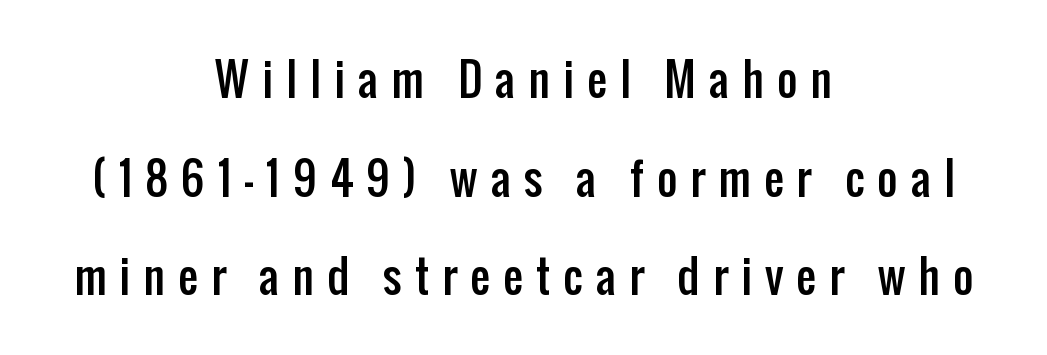
Q: Is the text italic (slanted)? A: No, it is upright.
Q: Is the typeface a serif or a sans-serif typeface? A: Sans-serif.
Q: Is the text underlined? A: No.
Q: How is the paragraph aligned? A: Centered.
Q: Is the spacing between letters normal or unusually wide? A: Unusually wide.
Q: Is the spacing between lines tight, normal or loose? A: Loose.
Q: Width (condensed, normal, or wide)? A: Condensed.
Q: Stroke contrast? A: Low.
Q: x-height? A: Medium.
Q: Monospaced? A: No.
